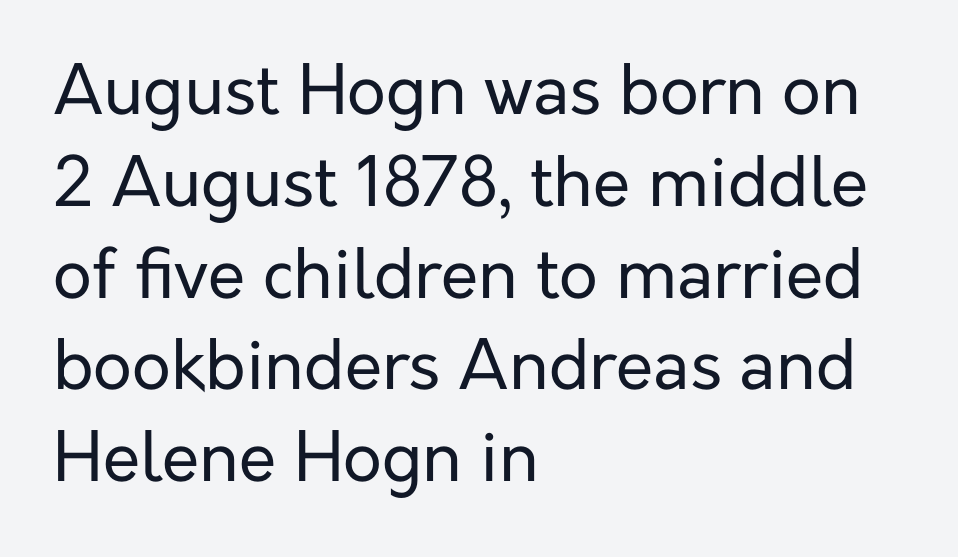
The letters stand upright; this is a roman face. A typesetter would call this proportional, since set widths differ per character. Is there much room between lines? A standard amount, neither cramped nor airy. The rendering anchors every line to the left-hand side. Is this a heavy cut? Hardly; it is regular or lighter.
